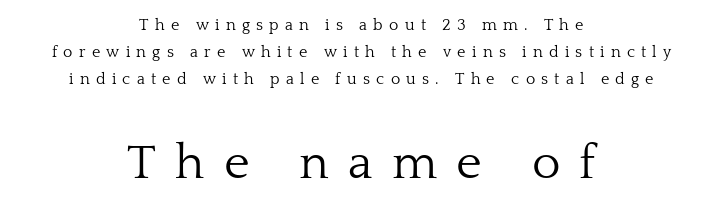
{"serif": "yes", "italic": "no", "bold": "no", "weight": "light", "width": "normal", "stroke_contrast": "low", "x_height": "medium", "monospaced": "no", "underline": "no", "align": "center", "line_spacing": "normal", "line_spacing_ratio": 1.69, "letter_spacing": "wide", "letter_spacing_em": 0.39, "larger_block": "second", "size_ratio": 3.06, "glyph_px": 49}
